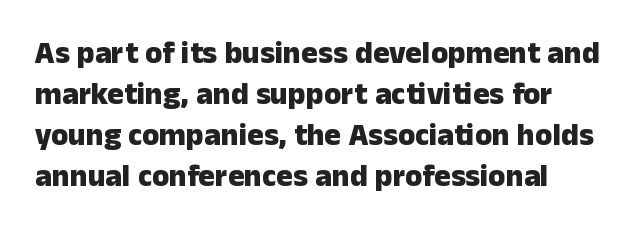
{"serif": "no", "italic": "no", "bold": "yes", "weight": "heavy", "width": "normal", "stroke_contrast": "low", "x_height": "medium", "monospaced": "no", "underline": "no", "align": "left", "line_spacing": "normal", "line_spacing_ratio": 1.32, "letter_spacing": "normal", "letter_spacing_em": 0.0, "glyph_px": 31}
